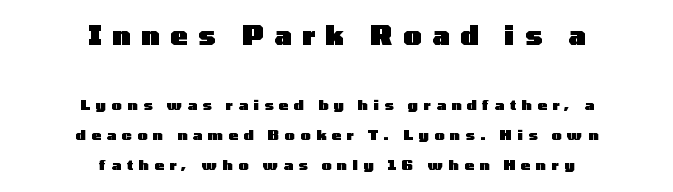
Q: Is the text bold? A: Yes.
Q: Is the text italic (slanted)? A: No, it is upright.
Q: Is the text underlined? A: No.
Q: How is the paragraph aligned? A: Centered.
Q: Is the spacing between letters normal or unusually wide? A: Unusually wide.
Q: Is the spacing between lines tight, normal or loose? A: Loose.
Q: Which block of text is set in a larger size, the first (top) or the second (bottom)? A: The first (top) one.
